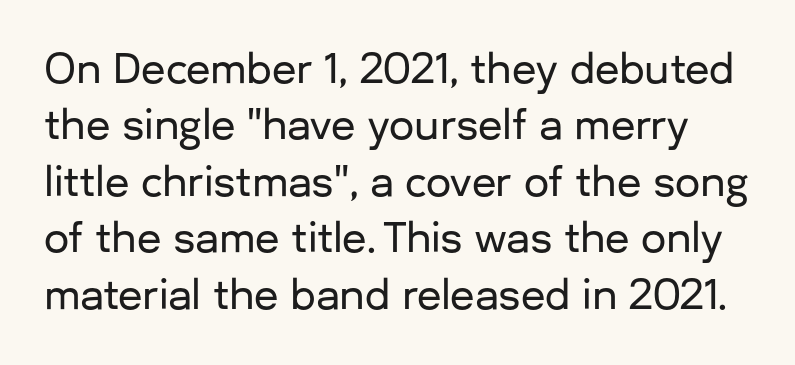
{"serif": "no", "italic": "no", "width": "normal", "stroke_contrast": "low", "x_height": "medium", "monospaced": "no", "underline": "no", "line_spacing": "normal", "line_spacing_ratio": 1.41, "letter_spacing": "normal", "letter_spacing_em": 0.0, "glyph_px": 40}
